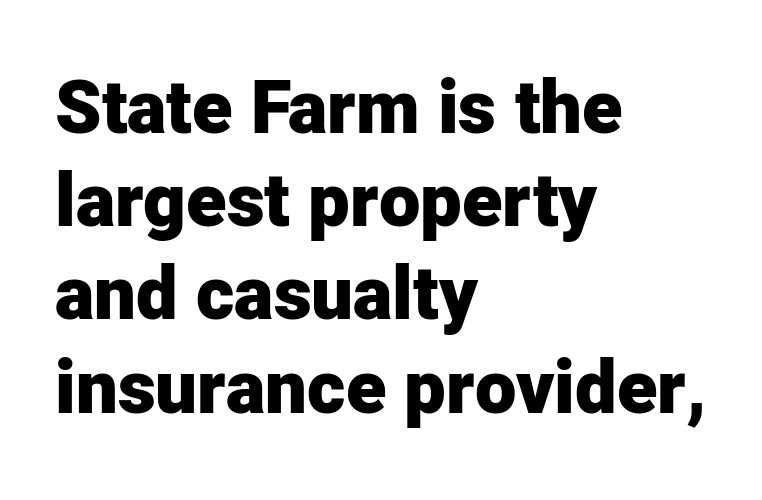
The image shows 74 px heavy sans-serif type, upright; set left-aligned, normal line spacing (1.26x), normal letter spacing, not underlined; low stroke contrast and a medium x-height.
